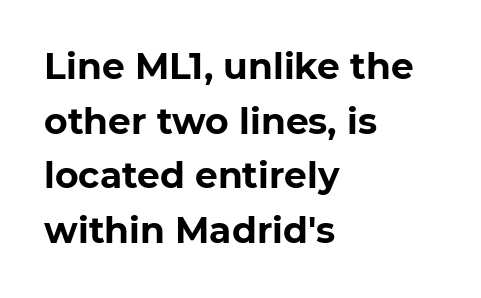
The image shows 36 px bold sans-serif type, upright; set left-aligned, normal line spacing (1.52x), normal letter spacing, not underlined; low stroke contrast and a medium x-height.
